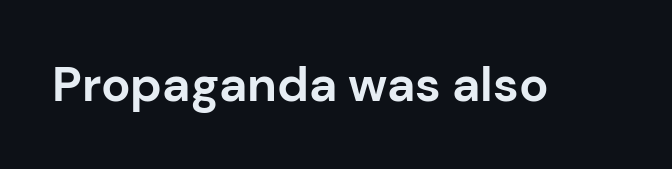
{"serif": "no", "italic": "no", "bold": "yes", "weight": "bold", "width": "normal", "stroke_contrast": "low", "x_height": "medium", "monospaced": "no", "underline": "no", "letter_spacing": "normal", "letter_spacing_em": 0.0, "glyph_px": 49}
